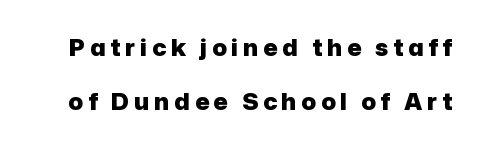
{"italic": "no", "bold": "yes", "underline": "no", "line_spacing": "loose", "line_spacing_ratio": 2.26, "glyph_px": 24}
